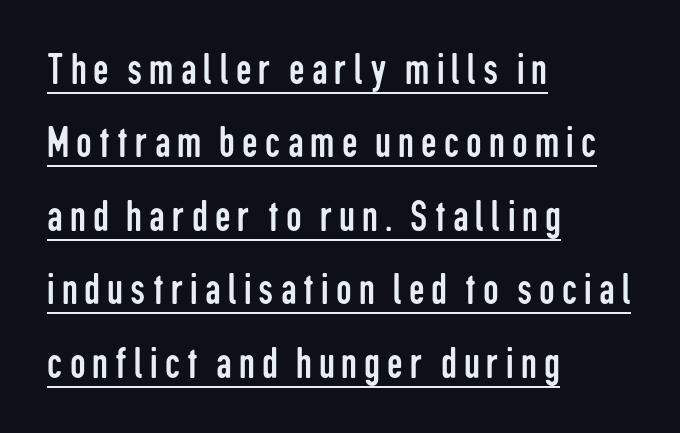
Examine the stroke ends and you'll find no serifs. Unlike italic type, these characters show no tilt at all. Students, observe: this is what conventionally led text looks like. The rendering uses natural spacing where letterforms have individual widths. Stems here are at most as thick as an everyday book face. Where is the straight margin? On the left.
